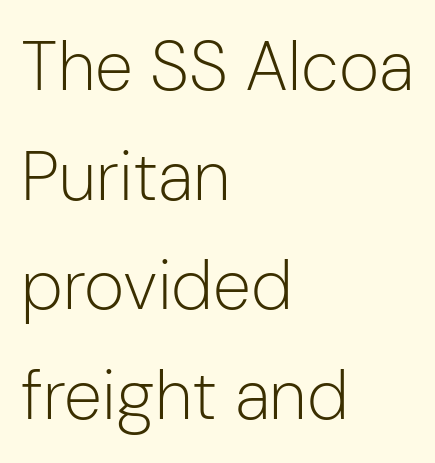
Reading down the column, the eye jumps a familiar distance to each next line. Glyph-to-glyph distance matches everyday printed text. Notice how the passage keeps a crisp vertical edge on the left only. Nothing heavy about these letters — not bold at all.
